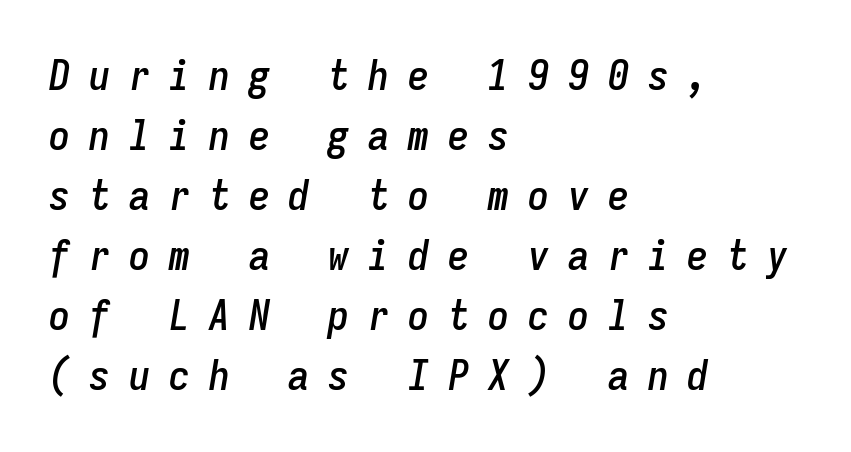
The image shows 42 px condensed type, italic (leaning right), monospaced; set left-aligned, normal line spacing (1.43x), unusually wide letter spacing (+0.45 em), not underlined; low stroke contrast and a medium x-height.
